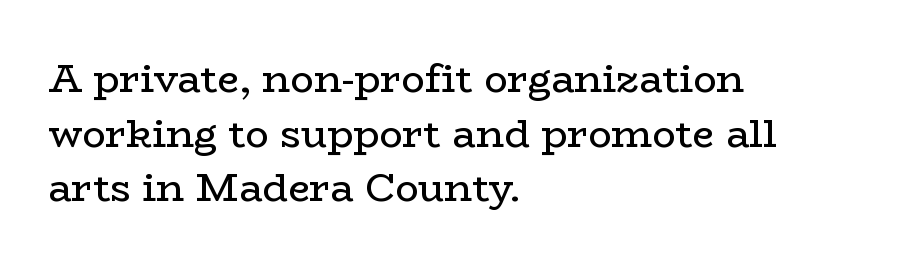
Q: Is the text bold? A: No.
Q: Is the text italic (slanted)? A: No, it is upright.
Q: Is the typeface a serif or a sans-serif typeface? A: Serif.
Q: Is the text underlined? A: No.
Q: How is the paragraph aligned? A: Left-aligned.
Q: Is the spacing between letters normal or unusually wide? A: Normal.
Q: Is the spacing between lines tight, normal or loose? A: Normal.
Q: Width (condensed, normal, or wide)? A: Wide.
Q: Stroke contrast? A: Low.
Q: x-height? A: Medium.
Q: Monospaced? A: No.
